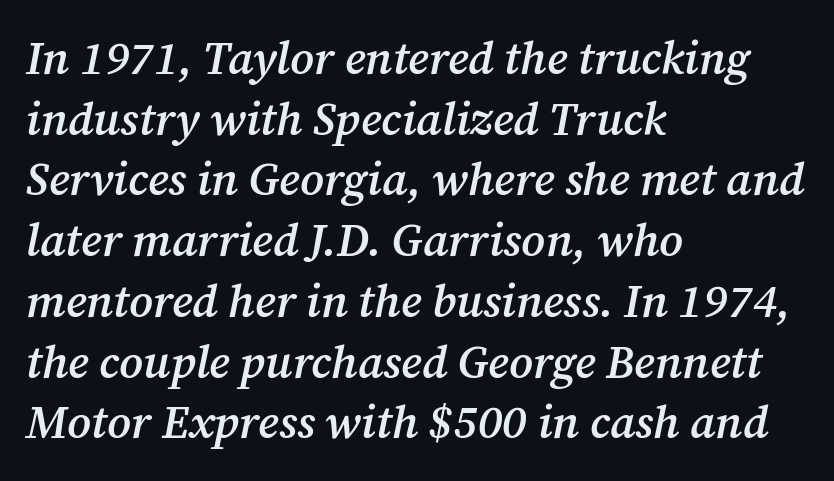
The image shows 46 px semibold serif type, italic (leaning right); set left-aligned, normal line spacing (1.32x), normal letter spacing, not underlined; medium stroke contrast and a medium x-height.
